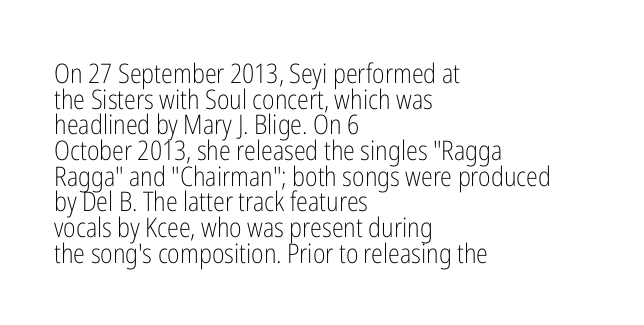
Q: Is the text bold? A: No.
Q: Is the text italic (slanted)? A: No, it is upright.
Q: Is the text underlined? A: No.
Q: How is the paragraph aligned? A: Left-aligned.
Q: Is the spacing between letters normal or unusually wide? A: Normal.
Q: Is the spacing between lines tight, normal or loose? A: Tight.
